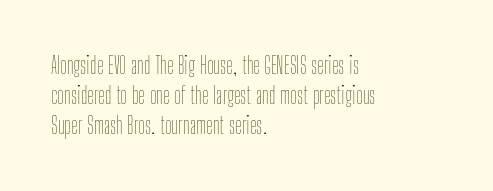
The image shows 23 px text type, upright; set left-aligned, normal line spacing (1.31x), normal letter spacing, not underlined.
